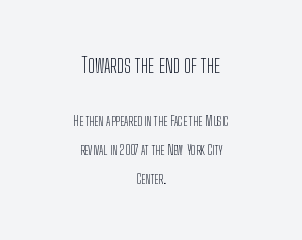
{"italic": "no", "bold": "no", "underline": "no", "align": "center", "line_spacing": "loose", "line_spacing_ratio": 2.07, "letter_spacing": "normal", "letter_spacing_em": 0.0, "larger_block": "first", "size_ratio": 1.5, "glyph_px": 21}
